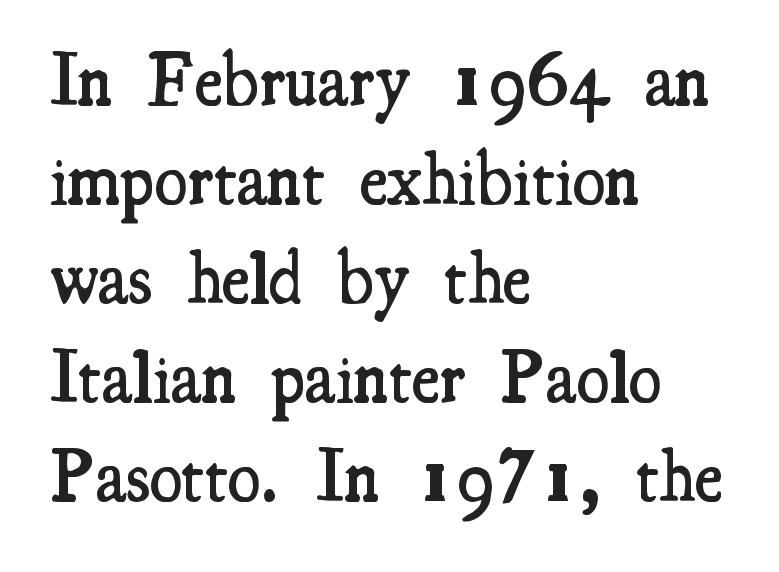
The image shows 75 px semibold, condensed serif type, upright; set left-aligned, normal line spacing (1.32x), normal letter spacing, not underlined; medium stroke contrast and a small x-height.
